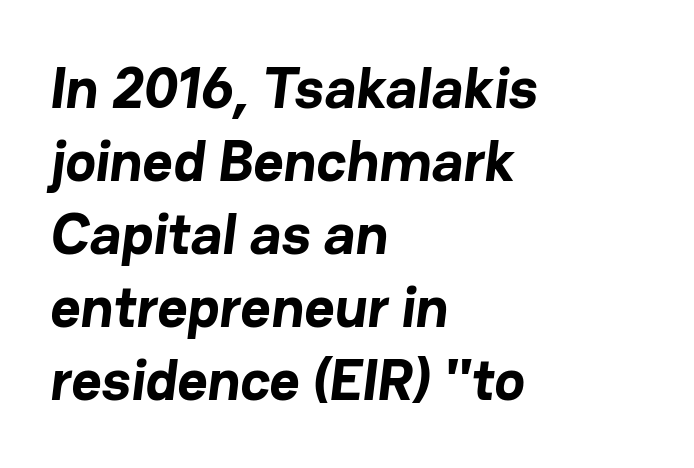
Q: Is the text bold? A: Yes.
Q: Is the typeface a serif or a sans-serif typeface? A: Sans-serif.
Q: Is the text underlined? A: No.
Q: How is the paragraph aligned? A: Left-aligned.
Q: Is the spacing between letters normal or unusually wide? A: Normal.
Q: Is the spacing between lines tight, normal or loose? A: Normal.
Q: Width (condensed, normal, or wide)? A: Normal.
Q: Stroke contrast? A: Low.
Q: x-height? A: Medium.
Q: Monospaced? A: No.
